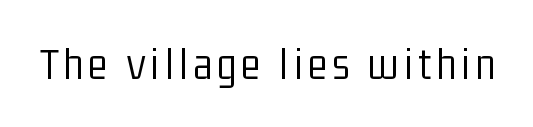
Each letter's strokes conclude bluntly, with no projecting serifs. The cut favours lightness, reaching ordinary text weight at its darkest. Clear beneath every line of the passage. Rendered with straight, roman letterforms. Do the characters align in a grid? No, the font is proportional.
